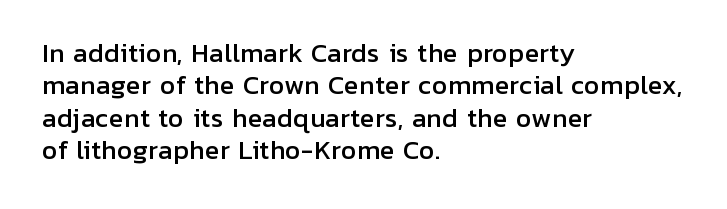
Is there much room between lines? A standard amount, neither cramped nor airy. The passage shown is not underscored anywhere. Visually the block forms a straight wall on the left and a jagged coastline on the right. The lettering holds an erect, upright posture throughout. This rendering leaves character spacing at its baseline value.
